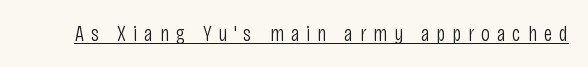
The image shows 22 px text type, upright; set unusually wide letter spacing (+0.32 em), underlined.
